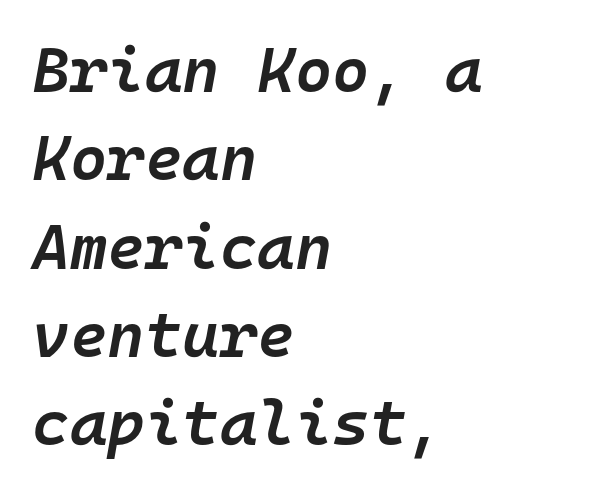
{"italic": "yes", "lean": "right", "slant_degrees": 10, "bold": "semi", "weight": "semibold", "width": "normal", "stroke_contrast": "low", "x_height": "medium", "monospaced": "yes", "underline": "no", "align": "left", "line_spacing": "normal", "line_spacing_ratio": 1.38, "letter_spacing": "normal", "letter_spacing_em": 0.0, "glyph_px": 64}
